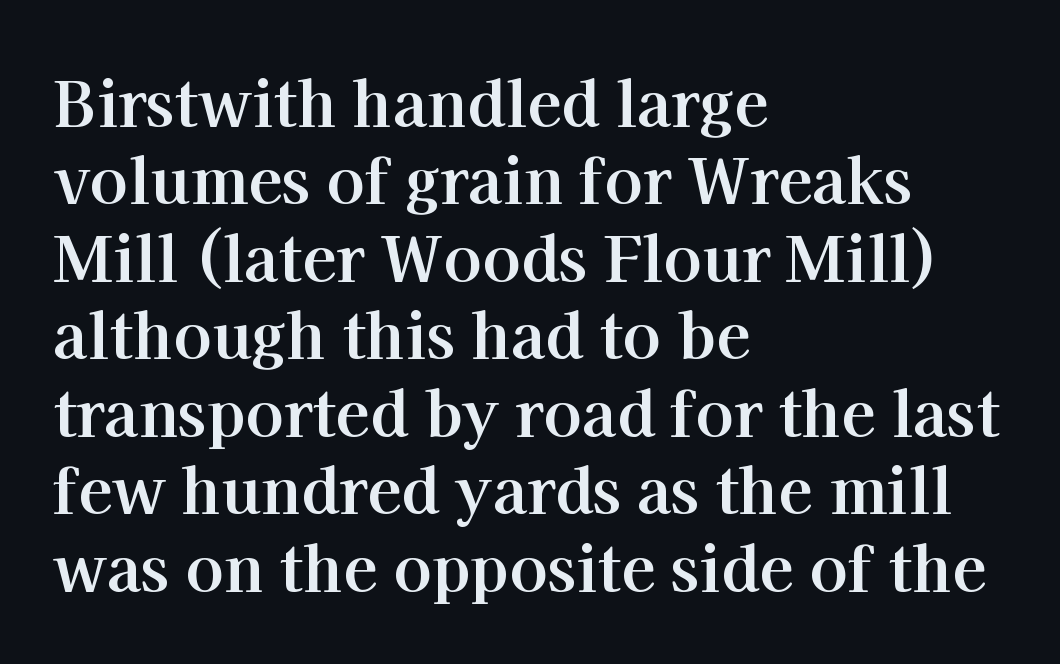
{"serif": "yes", "italic": "no", "bold": "yes", "weight": "bold", "width": "normal", "stroke_contrast": "high", "x_height": "medium", "monospaced": "no", "underline": "no", "align": "left", "line_spacing_ratio": 1.23, "letter_spacing": "normal", "letter_spacing_em": 0.0, "glyph_px": 63}
